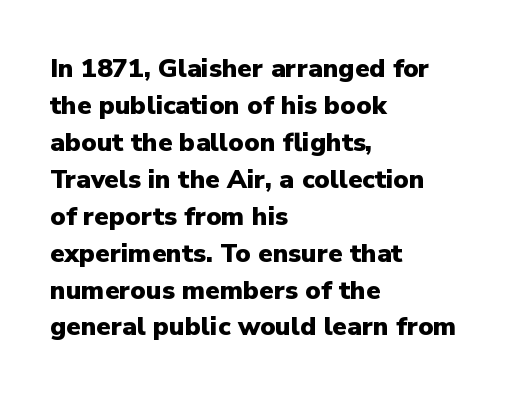
Q: Is the text bold? A: Yes.
Q: Is the text italic (slanted)? A: No, it is upright.
Q: Is the text underlined? A: No.
Q: How is the paragraph aligned? A: Left-aligned.
Q: Is the spacing between letters normal or unusually wide? A: Normal.
Q: Is the spacing between lines tight, normal or loose? A: Normal.
